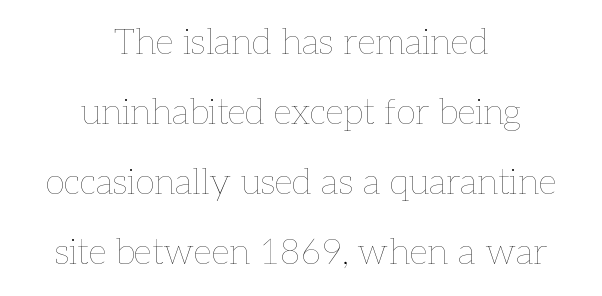
{"italic": "no", "bold": "no", "weight": "thin", "width": "normal", "stroke_contrast": "low", "x_height": "medium", "monospaced": "no", "underline": "no", "align": "center", "line_spacing": "loose", "line_spacing_ratio": 1.94, "letter_spacing": "normal", "letter_spacing_em": 0.0, "glyph_px": 36}
